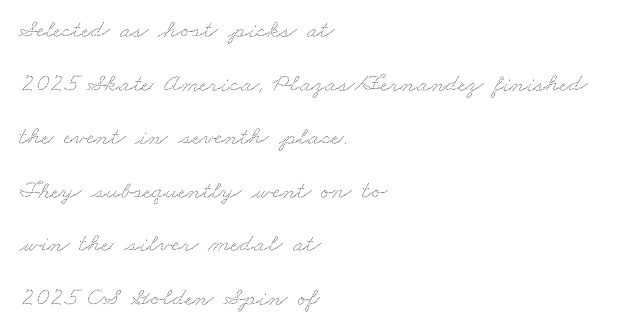
Caption: multi-line text, flush left, ragged right. Baseline-to-baseline distance is far greater than the letter height. Descender tails drop into unmarked territory. The letters sit at their default tracking, neither squeezed nor spread.
